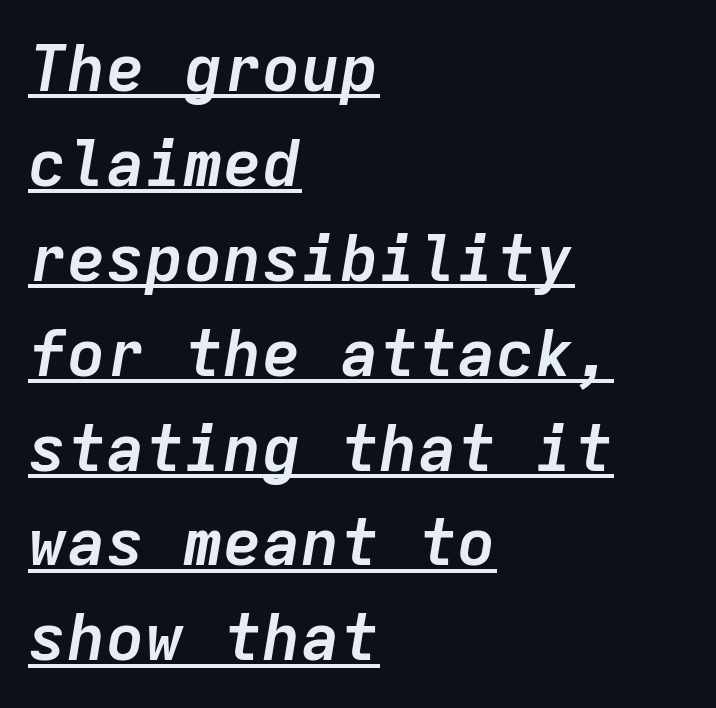
Q: Is the text bold? A: Yes.
Q: Is the text italic (slanted)? A: Yes, it leans right by about 9 degrees.
Q: Is the text underlined? A: Yes.
Q: How is the paragraph aligned? A: Left-aligned.
Q: Is the spacing between letters normal or unusually wide? A: Normal.
Q: Is the spacing between lines tight, normal or loose? A: Normal.
Q: Width (condensed, normal, or wide)? A: Normal.
Q: Stroke contrast? A: Low.
Q: x-height? A: Medium.
Q: Monospaced? A: Yes.
